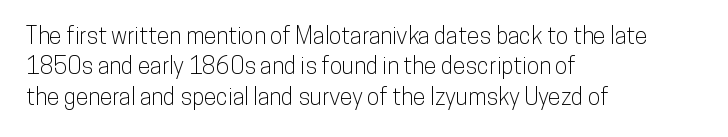
The image shows 23 px text type, upright; set left-aligned, normal line spacing (1.32x), normal letter spacing, not underlined.
